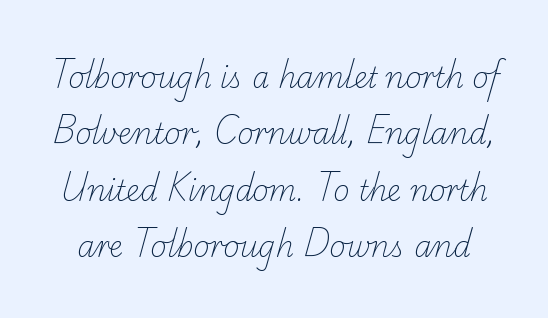
{"serif": "yes", "bold": "no", "weight": "light", "width": "normal", "stroke_contrast": "low", "x_height": "small", "monospaced": "no", "underline": "no", "line_spacing": "loose", "line_spacing_ratio": 2.01, "letter_spacing": "normal", "letter_spacing_em": 0.0, "glyph_px": 28}
